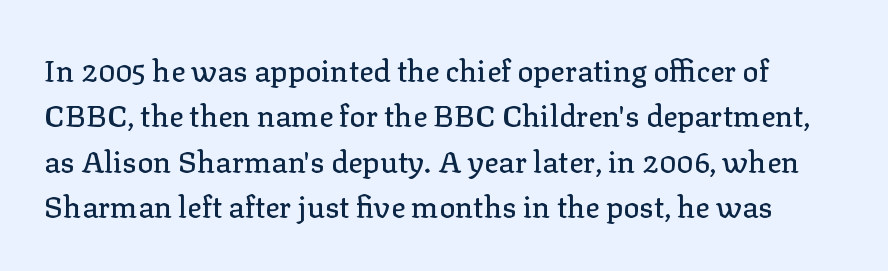
The image shows 30 px serif type, upright; set normal line spacing (1.51x), normal letter spacing, not underlined; low stroke contrast and a medium x-height.
